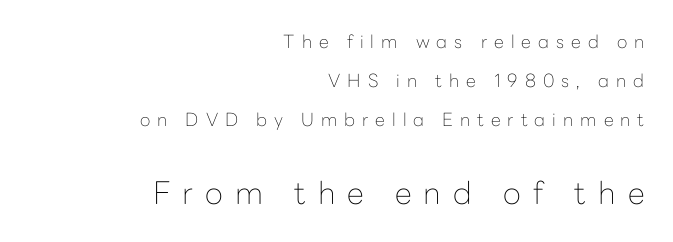
Q: Is the text bold? A: No.
Q: Is the text italic (slanted)? A: No, it is upright.
Q: Is the typeface a serif or a sans-serif typeface? A: Sans-serif.
Q: Is the text underlined? A: No.
Q: How is the paragraph aligned? A: Right-aligned.
Q: Is the spacing between letters normal or unusually wide? A: Unusually wide.
Q: Is the spacing between lines tight, normal or loose? A: Loose.
Q: Which block of text is set in a larger size, the first (top) or the second (bottom)? A: The second (bottom) one.
Q: Width (condensed, normal, or wide)? A: Normal.
Q: Stroke contrast? A: Low.
Q: x-height? A: Medium.
Q: Monospaced? A: No.
